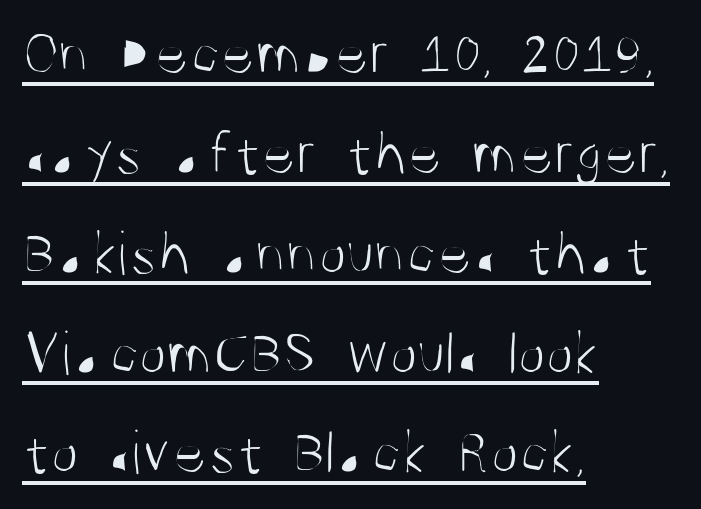
{"serif": "no", "italic": "no", "bold": "no", "weight": "light", "width": "condensed", "stroke_contrast": "medium", "x_height": "large", "monospaced": "no", "underline": "yes", "align": "left", "line_spacing": "normal", "line_spacing_ratio": 1.56, "letter_spacing": "normal", "letter_spacing_em": 0.0, "glyph_px": 64}
